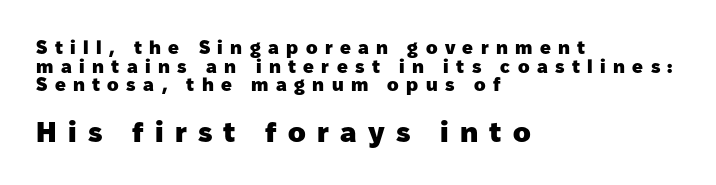
The image shows 29 px heavy sans-serif type, upright; set left-aligned, tight line spacing (0.98x), unusually wide letter spacing (+0.39 em), not underlined; the second (bottom) block is 1.53x larger; low stroke contrast and a medium x-height.
